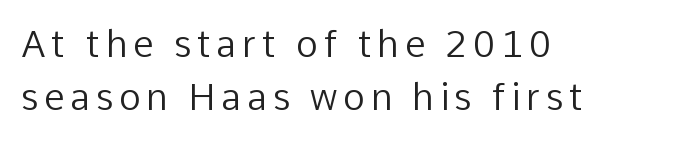
The passage shown is typed in a proportional face where columns would drift. The zone under the glyphs is completely vacant. Weight: regular or lighter. When letters stand straight like this, we call the style roman or upright. Font category for this specimen: sans-serif. This sample is left-justified, so line endings fall wherever the words run out.
